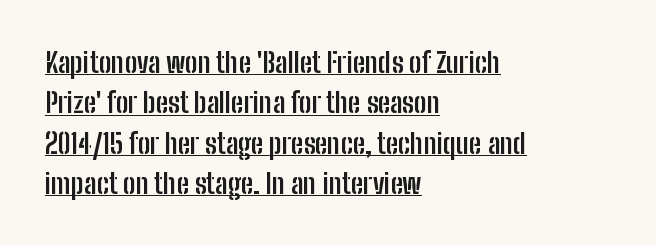
The image shows 28 px semibold, condensed sans-serif type, upright; set left-aligned, normal line spacing (1.44x), normal letter spacing, underlined; low stroke contrast and a medium x-height.
